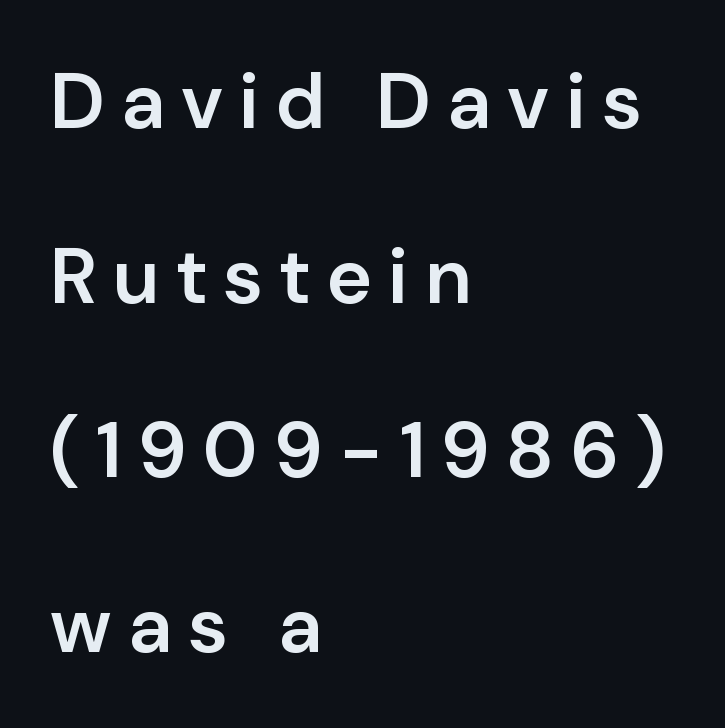
Teacher's note: observe the even left margin — that is flush-left alignment. Ascenders rise straight up at ninety degrees. Each glyph is drawn with semibold strokes, heavier than normal yet not fully bold. Tracking here is generous; glyphs stand well apart from one another.
